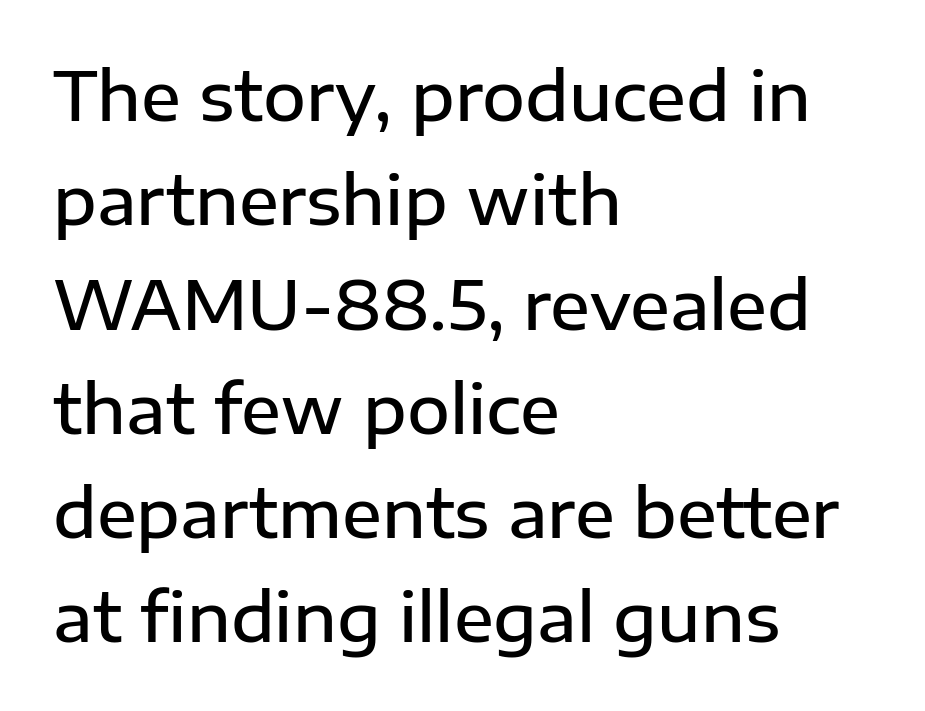
The image shows 66 px semibold sans-serif type, upright; set left-aligned, normal line spacing (1.58x), normal letter spacing, not underlined; low stroke contrast and a medium x-height.
